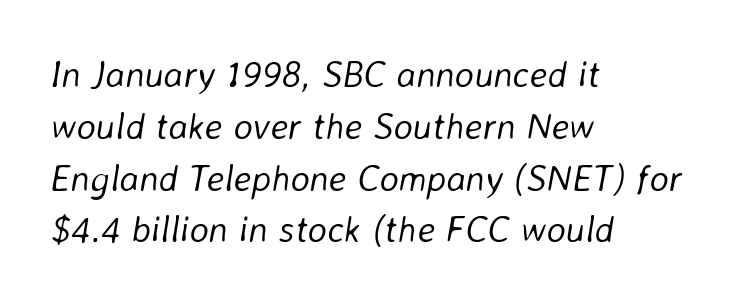
{"italic": "yes", "lean": "right", "slant_degrees": 8, "bold": "no", "weight": "light", "width": "normal", "stroke_contrast": "low", "x_height": "medium", "monospaced": "no", "underline": "no", "align": "left", "line_spacing": "normal", "line_spacing_ratio": 1.4, "letter_spacing": "normal", "letter_spacing_em": 0.0, "glyph_px": 37}
